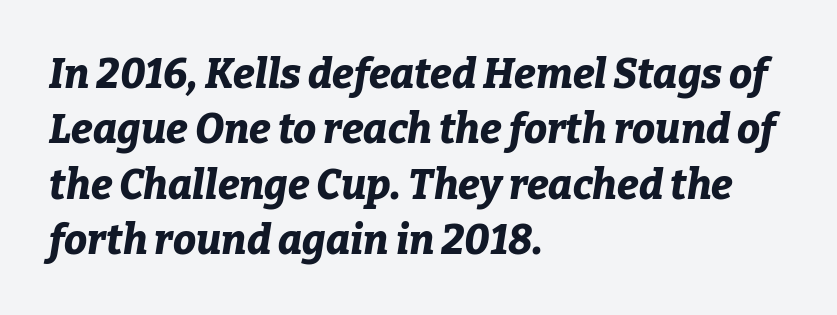
{"italic": "yes", "lean": "right", "slant_degrees": 9, "bold": "yes", "weight": "bold", "width": "normal", "stroke_contrast": "low", "x_height": "medium", "monospaced": "no", "underline": "no", "align": "left", "line_spacing": "normal", "line_spacing_ratio": 1.35, "letter_spacing": "normal", "letter_spacing_em": 0.0, "glyph_px": 41}
